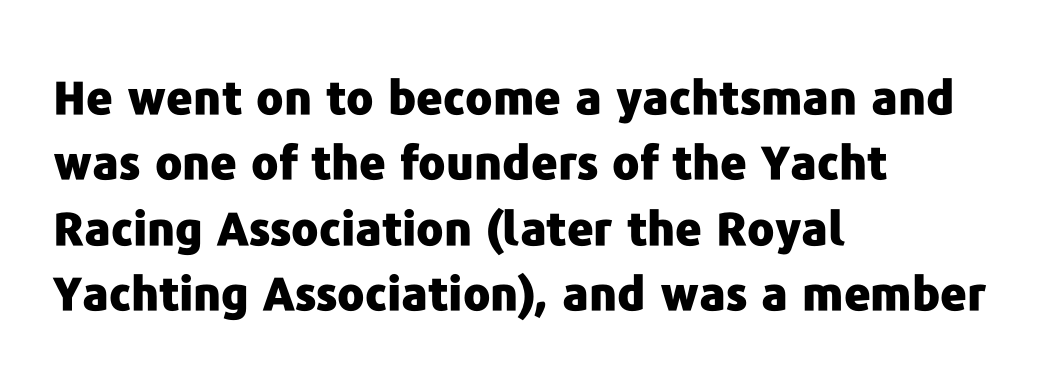
The image shows 46 px heavy sans-serif type, upright; set left-aligned, normal line spacing (1.42x), normal letter spacing, not underlined; low stroke contrast and a medium x-height.
